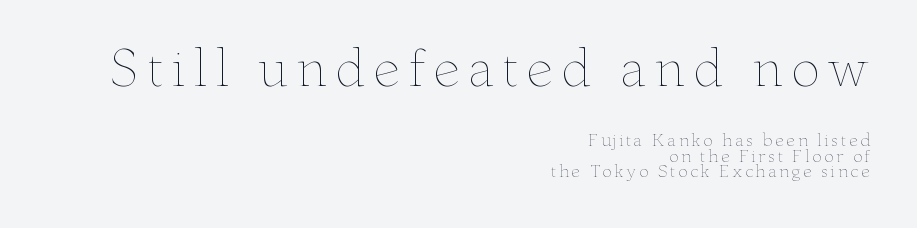
The image shows 49 px thin, wide type, upright; set right-aligned, tight line spacing (0.96x), not underlined; the first (top) block is 3.06x larger; low stroke contrast and a small x-height.
